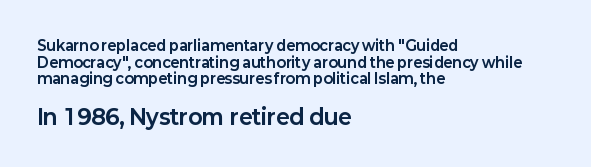
{"italic": "no", "bold": "yes", "underline": "no", "align": "left", "line_spacing_ratio": 1.19, "letter_spacing": "normal", "letter_spacing_em": 0.0, "larger_block": "second", "size_ratio": 1.5, "glyph_px": 21}
